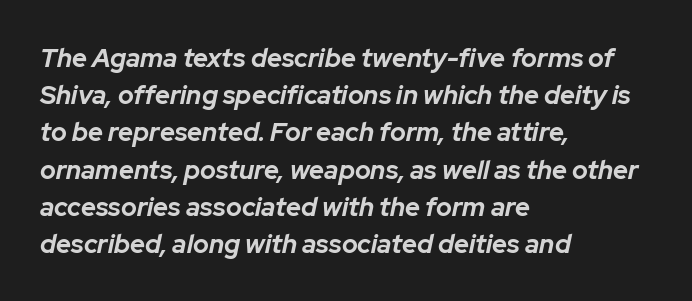
Summary of vertical rhythm: regular, with standard interline spacing. This rendering uses left alignment, leaving the right contour irregular. Compared with ordinary roman type, these characters are visibly tilted. Between one letter and the next there's only the usual sliver of space. Stroke thickness is high; the sample reads as a true bold. The words here are not underlined.
